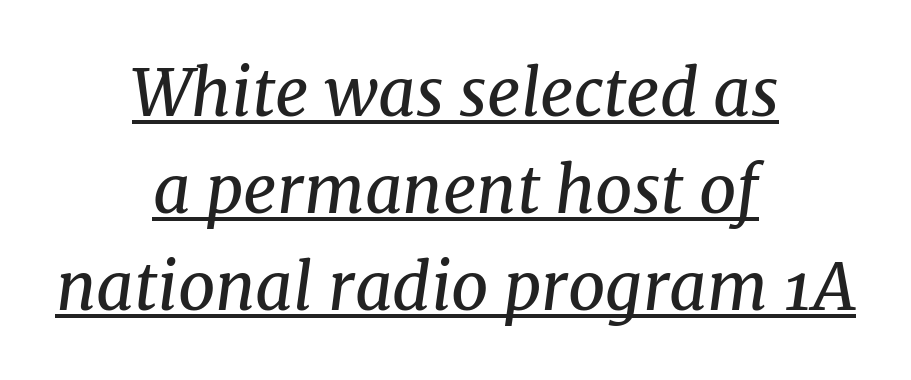
The image shows 65 px regular-weight serif type, italic (leaning right); set centered, normal line spacing (1.49x), normal letter spacing, underlined; medium stroke contrast and a medium x-height.
